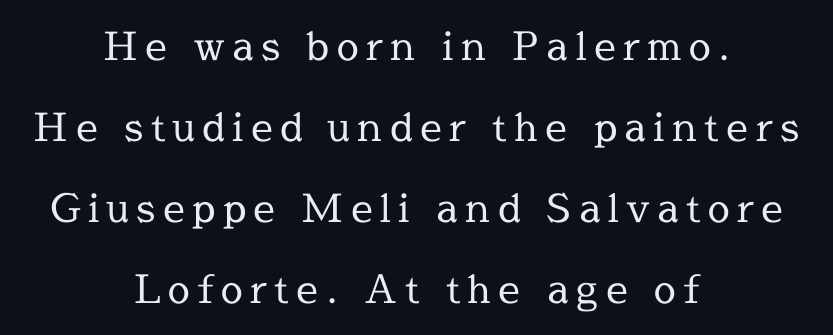
The image shows 39 px regular-weight serif type, upright; set centered, loose line spacing (2.08x), not underlined; a medium x-height.
